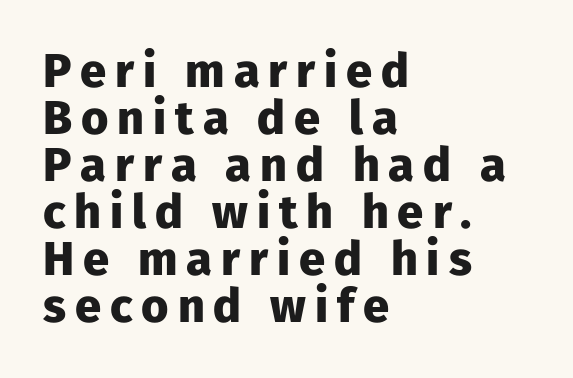
The image shows 47 px heavy sans-serif type, upright; set left-aligned, tight line spacing (1.0x), not underlined; low stroke contrast and a medium x-height.
